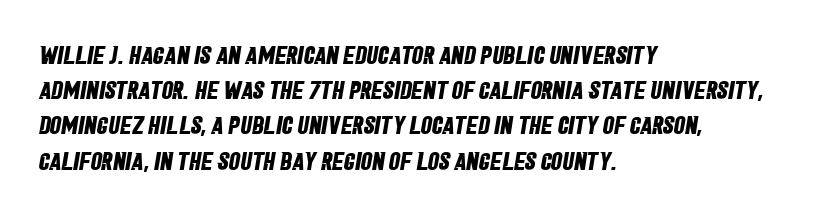
Underlining? Definitely not there. A full-strength bold gives these letters their thick strokes. The horizontal fit of the characters is conventional and even. These lines stack with their left ends in a neat column.
